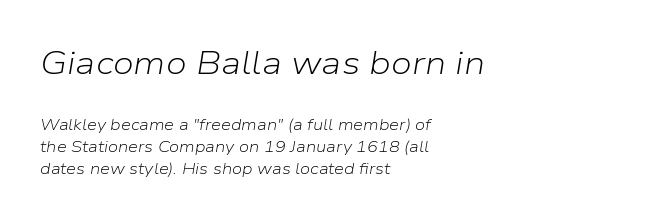
Default kerning and tracking; the words read as compact shapes. The lines sit at an ordinary, default distance from one another. The block sitting higher on the canvas is the one with enlarged characters. Short and long lines alike share a common starting point at left. The space directly below the letters is spotless. Proportional: the letters do not fall into vertical columns.
